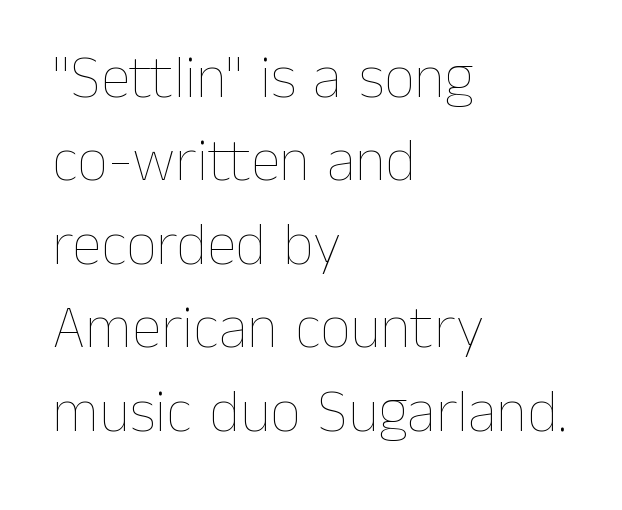
{"italic": "no", "bold": "no", "weight": "thin", "width": "normal", "stroke_contrast": "low", "x_height": "medium", "monospaced": "no", "underline": "no", "align": "left", "line_spacing": "normal", "line_spacing_ratio": 1.39, "letter_spacing": "normal", "letter_spacing_em": 0.0, "glyph_px": 60}
